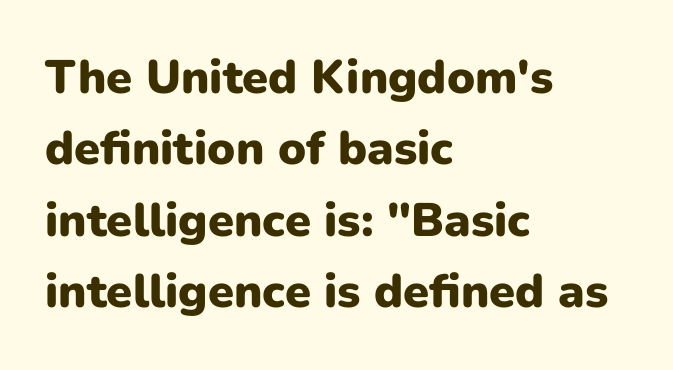
Q: Is the text bold? A: Yes.
Q: Is the text italic (slanted)? A: No, it is upright.
Q: Is the typeface a serif or a sans-serif typeface? A: Sans-serif.
Q: Is the text underlined? A: No.
Q: How is the paragraph aligned? A: Left-aligned.
Q: Is the spacing between letters normal or unusually wide? A: Normal.
Q: Is the spacing between lines tight, normal or loose? A: Normal.
Q: Width (condensed, normal, or wide)? A: Normal.
Q: Stroke contrast? A: Low.
Q: x-height? A: Medium.
Q: Monospaced? A: No.
